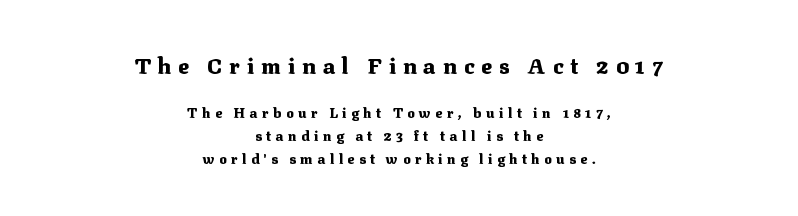
The image shows 22 px bold type, upright; set centered, normal line spacing (1.65x), unusually wide letter spacing (+0.32 em), not underlined; the first (top) block is 1.57x larger.
